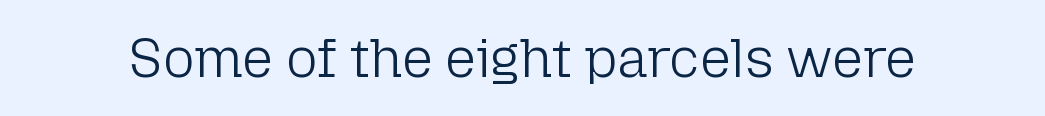
{"serif": "no", "italic": "no", "bold": "no", "weight": "light", "width": "normal", "stroke_contrast": "low", "x_height": "medium", "monospaced": "no", "underline": "no", "letter_spacing": "normal", "letter_spacing_em": 0.0, "glyph_px": 54}
